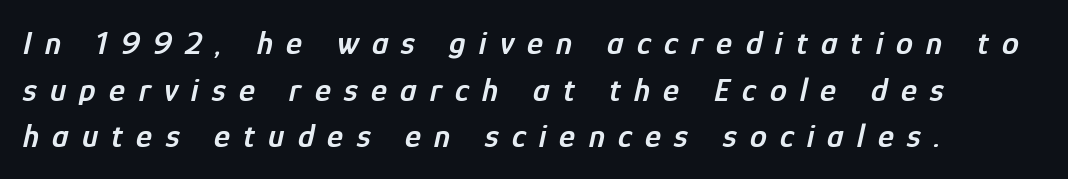
Left-aligned paragraph, ragged on the right. Summary of weight: moderately heavy, a semibold. Regular leading. These lines were composed using italics.
